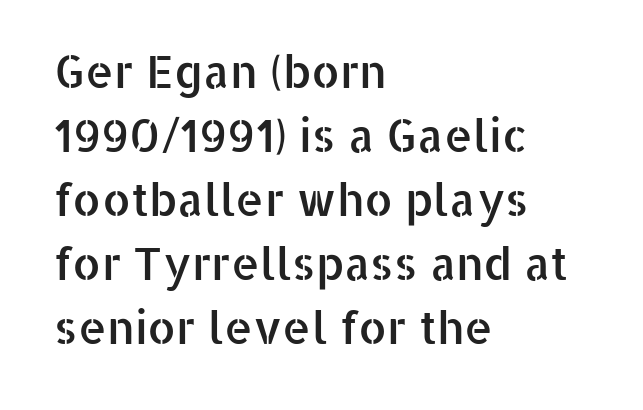
Q: Is the text italic (slanted)? A: No, it is upright.
Q: Is the typeface a serif or a sans-serif typeface? A: Sans-serif.
Q: Is the text underlined? A: No.
Q: How is the paragraph aligned? A: Left-aligned.
Q: Is the spacing between letters normal or unusually wide? A: Normal.
Q: Is the spacing between lines tight, normal or loose? A: Normal.
Q: Width (condensed, normal, or wide)? A: Normal.
Q: Stroke contrast? A: Low.
Q: x-height? A: Medium.
Q: Monospaced? A: No.
